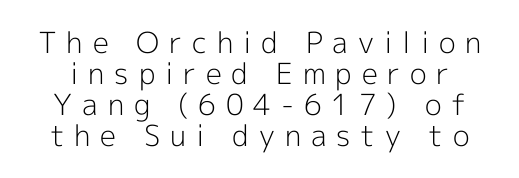
Character widths vary here, with narrow letters taking less room than wide ones. The gaps between neighbouring characters are conspicuously large. Stem width sits at or under what a default text font uses. No feet cap the strokes, marking this as sans-serif type.
